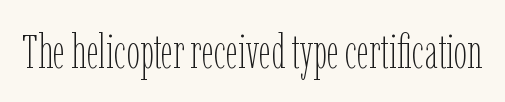
Q: Is the text bold? A: No.
Q: Is the text italic (slanted)? A: No, it is upright.
Q: Is the text underlined? A: No.
Q: Is the spacing between letters normal or unusually wide? A: Normal.
Q: Width (condensed, normal, or wide)? A: Condensed.
Q: Stroke contrast? A: Low.
Q: x-height? A: Medium.
Q: Monospaced? A: No.
